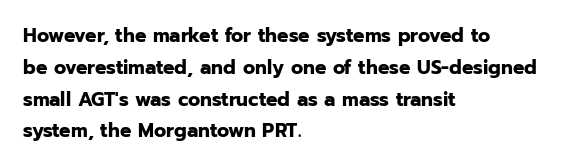
{"italic": "no", "bold": "yes", "underline": "no", "align": "left", "line_spacing": "normal", "line_spacing_ratio": 1.59, "letter_spacing": "normal", "letter_spacing_em": 0.0, "glyph_px": 20}
